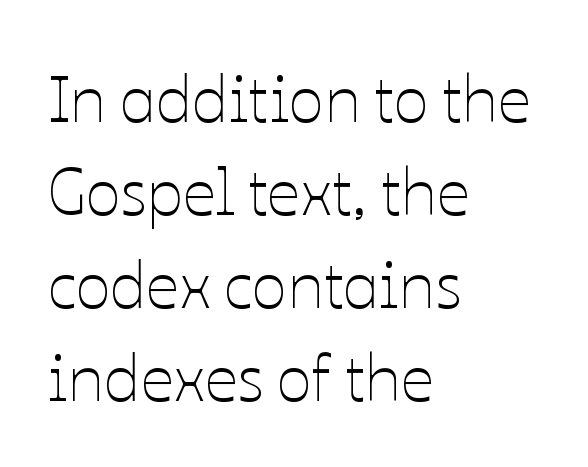
Q: Is the text bold? A: No.
Q: Is the text italic (slanted)? A: No, it is upright.
Q: Is the text underlined? A: No.
Q: How is the paragraph aligned? A: Left-aligned.
Q: Is the spacing between letters normal or unusually wide? A: Normal.
Q: Is the spacing between lines tight, normal or loose? A: Normal.
Q: Width (condensed, normal, or wide)? A: Normal.
Q: Stroke contrast? A: Low.
Q: x-height? A: Medium.
Q: Monospaced? A: No.
